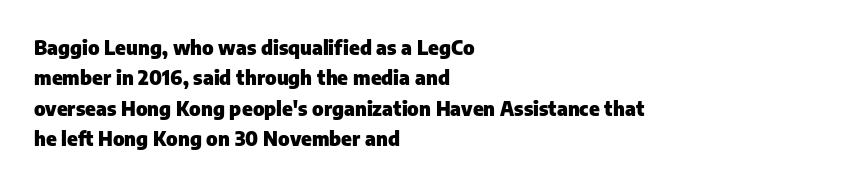
Heavy, bold letterforms. The rendering anchors every line to the left-hand side. The line-height multiplier appears to be the usual default. Style check: upright. There is no visible air inserted between adjacent glyphs. Descenders hang freely into open space.
